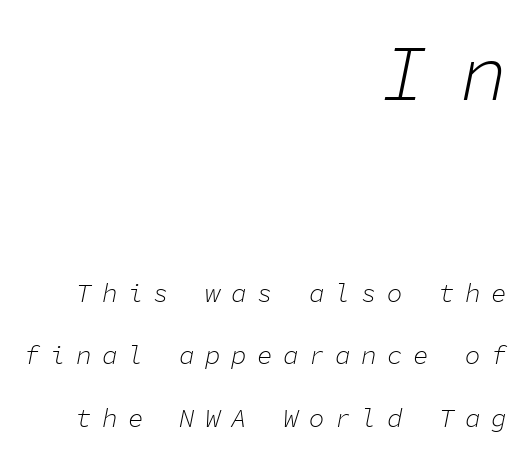
Q: Is the text bold? A: No.
Q: Is the text italic (slanted)? A: Yes, it leans right by about 11 degrees.
Q: Is the text underlined? A: No.
Q: How is the paragraph aligned? A: Right-aligned.
Q: Is the spacing between letters normal or unusually wide? A: Unusually wide.
Q: Is the spacing between lines tight, normal or loose? A: Loose.
Q: Which block of text is set in a larger size, the first (top) or the second (bottom)? A: The first (top) one.
Q: Width (condensed, normal, or wide)? A: Normal.
Q: Stroke contrast? A: Low.
Q: x-height? A: Medium.
Q: Monospaced? A: Yes.
